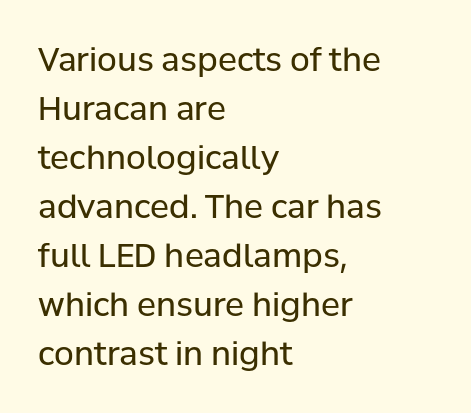
The image shows 32 px regular-weight sans-serif type, upright; set left-aligned, normal line spacing (1.53x), normal letter spacing, not underlined; low stroke contrast and a medium x-height.
